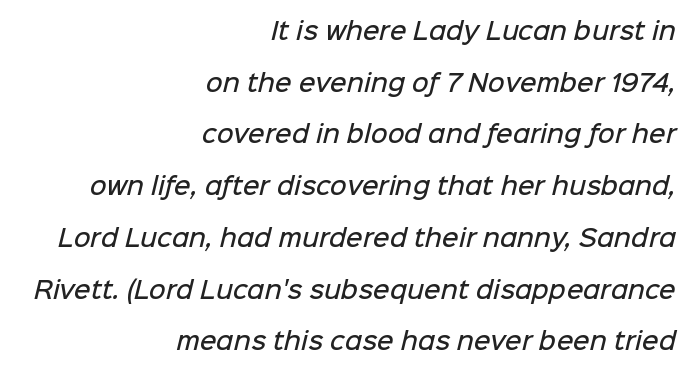
{"bold": "semi", "underline": "no", "align": "right", "line_spacing": "loose", "line_spacing_ratio": 2.25, "letter_spacing": "normal", "letter_spacing_em": 0.0, "glyph_px": 23}
